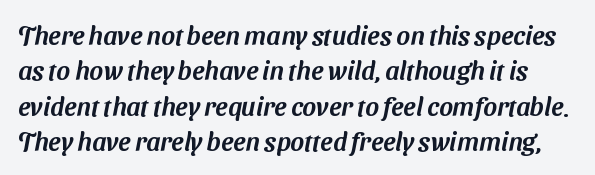
{"underline": "no", "line_spacing": "normal", "line_spacing_ratio": 1.36, "letter_spacing": "normal", "letter_spacing_em": 0.0, "glyph_px": 26}
